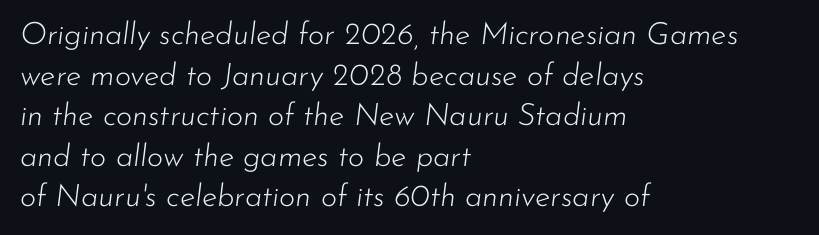
{"italic": "yes", "lean": "right", "slant_degrees": 7, "bold": "no", "weight": "light", "width": "normal", "stroke_contrast": "low", "x_height": "small", "monospaced": "no", "underline": "no", "align": "left", "line_spacing": "normal", "line_spacing_ratio": 1.31, "letter_spacing": "normal", "letter_spacing_em": 0.0, "glyph_px": 31}
